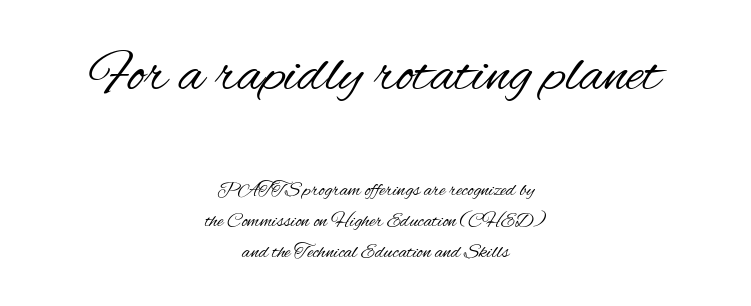
Q: Is the text bold? A: No.
Q: Is the text italic (slanted)? A: Yes.
Q: Is the typeface a serif or a sans-serif typeface? A: Sans-serif.
Q: Is the text underlined? A: No.
Q: How is the paragraph aligned? A: Centered.
Q: Is the spacing between letters normal or unusually wide? A: Normal.
Q: Is the spacing between lines tight, normal or loose? A: Normal.
Q: Which block of text is set in a larger size, the first (top) or the second (bottom)? A: The first (top) one.
Q: Width (condensed, normal, or wide)? A: Condensed.
Q: Stroke contrast? A: Medium.
Q: x-height? A: Small.
Q: Monospaced? A: No.
